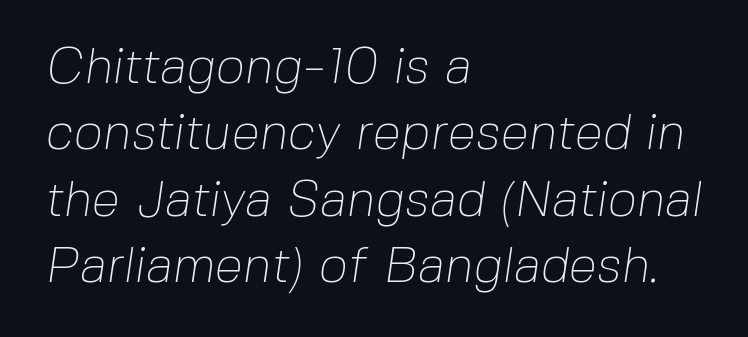
Q: Is the text bold? A: No.
Q: Is the typeface a serif or a sans-serif typeface? A: Sans-serif.
Q: Is the text underlined? A: No.
Q: How is the paragraph aligned? A: Left-aligned.
Q: Is the spacing between letters normal or unusually wide? A: Normal.
Q: Is the spacing between lines tight, normal or loose? A: Normal.
Q: Width (condensed, normal, or wide)? A: Normal.
Q: Stroke contrast? A: Low.
Q: x-height? A: Medium.
Q: Monospaced? A: No.
